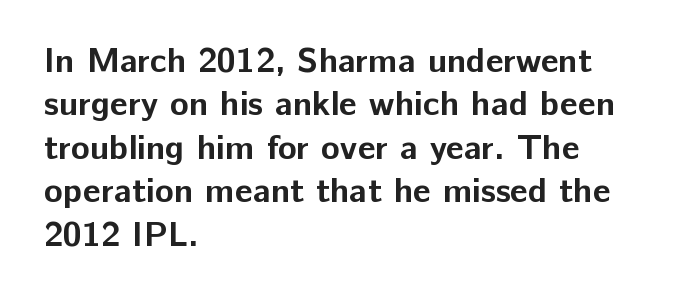
The image shows 35 px bold sans-serif type, upright; set left-aligned, line spacing 1.24x, normal letter spacing, not underlined; low stroke contrast and a medium x-height.
